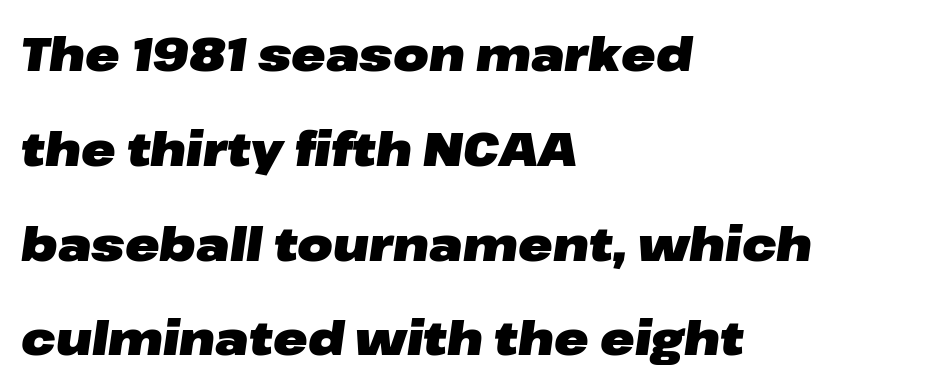
The image shows 46 px heavy, wide type, italic (leaning right); set left-aligned, loose line spacing (2.06x), normal letter spacing, not underlined; low stroke contrast and a medium x-height.
